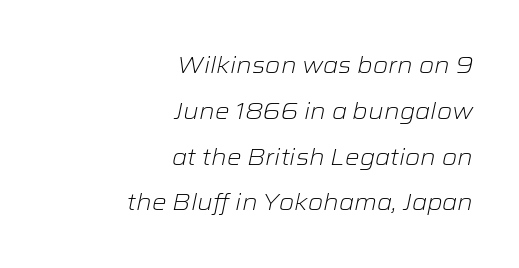
Q: Is the text bold? A: No.
Q: Is the text italic (slanted)? A: Yes, it leans right by about 12 degrees.
Q: Is the text underlined? A: No.
Q: How is the paragraph aligned? A: Right-aligned.
Q: Is the spacing between letters normal or unusually wide? A: Normal.
Q: Is the spacing between lines tight, normal or loose? A: Loose.
